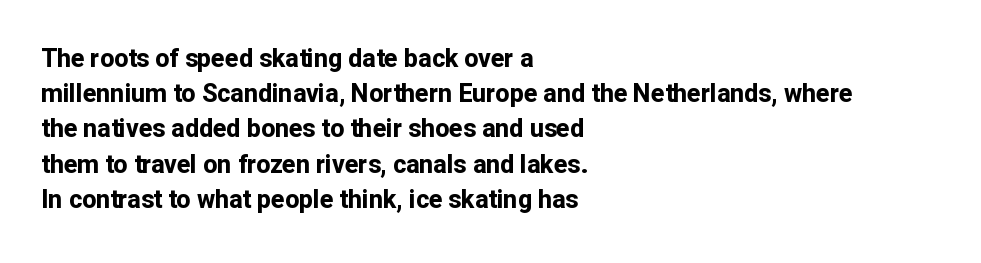
The image shows 25 px bold type, upright; set left-aligned, normal line spacing (1.41x), normal letter spacing, not underlined.
